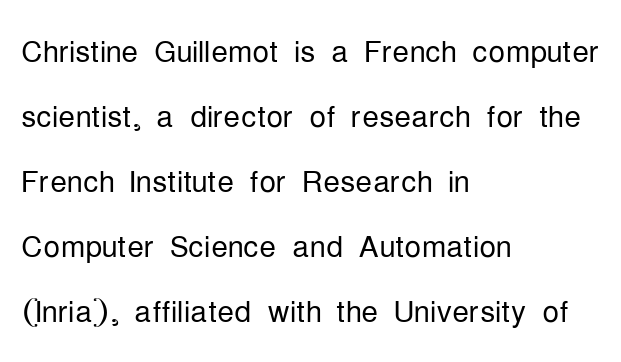
Q: Is the text bold? A: No.
Q: Is the text italic (slanted)? A: No, it is upright.
Q: Is the typeface a serif or a sans-serif typeface? A: Sans-serif.
Q: Is the text underlined? A: No.
Q: How is the paragraph aligned? A: Left-aligned.
Q: Is the spacing between letters normal or unusually wide? A: Normal.
Q: Is the spacing between lines tight, normal or loose? A: Normal.
Q: Width (condensed, normal, or wide)? A: Condensed.
Q: Stroke contrast? A: Low.
Q: x-height? A: Medium.
Q: Monospaced? A: No.
